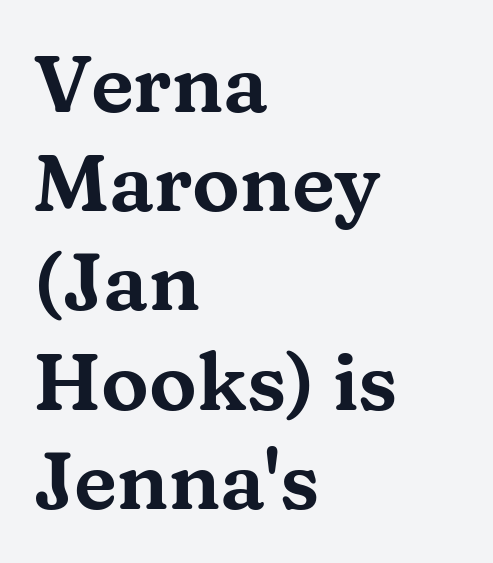
{"serif": "yes", "italic": "no", "width": "wide", "stroke_contrast": "medium", "x_height": "medium", "monospaced": "no", "underline": "no", "align": "left", "line_spacing_ratio": 1.24, "letter_spacing": "normal", "letter_spacing_em": 0.0, "glyph_px": 80}
